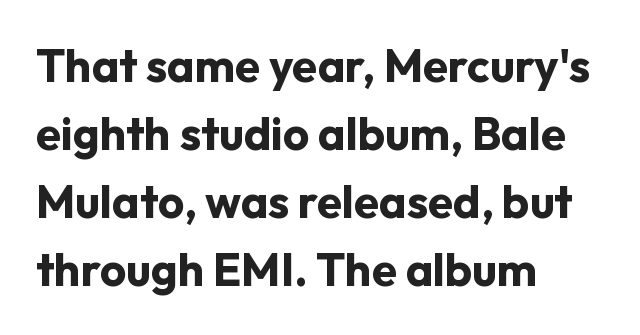
Each line starts at the same left margin while the right side varies. Do the characters align in a grid? No, the font is proportional. Stroke thickness is high; the sample reads as a true bold. You could call the tracking neutral — neither tight nor loose.
